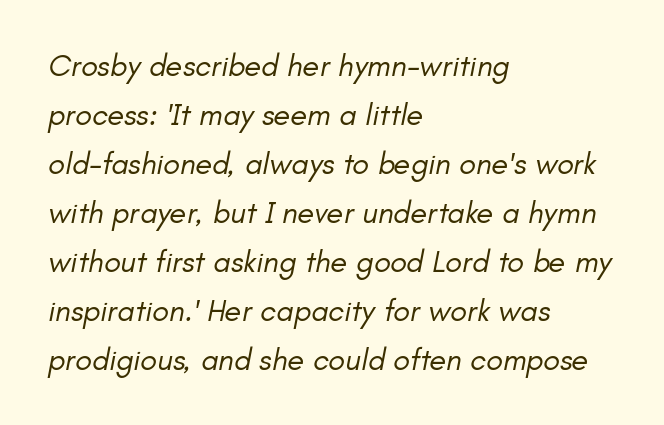
{"italic": "yes", "lean": "right", "slant_degrees": 11, "bold": "no", "weight": "regular", "width": "normal", "stroke_contrast": "low", "x_height": "small", "monospaced": "no", "underline": "no", "align": "left", "line_spacing": "normal", "line_spacing_ratio": 1.58, "letter_spacing": "normal", "letter_spacing_em": 0.0, "glyph_px": 31}
